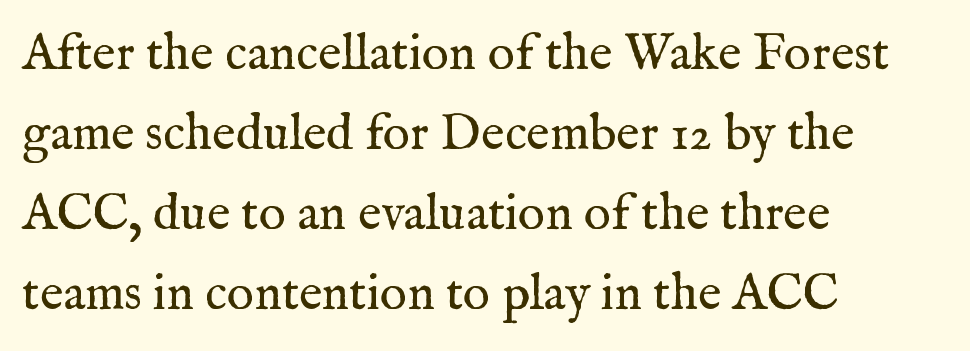
The image shows 51 px regular-weight serif type, upright; set left-aligned, normal line spacing (1.57x), normal letter spacing, not underlined; medium stroke contrast and a medium x-height.
